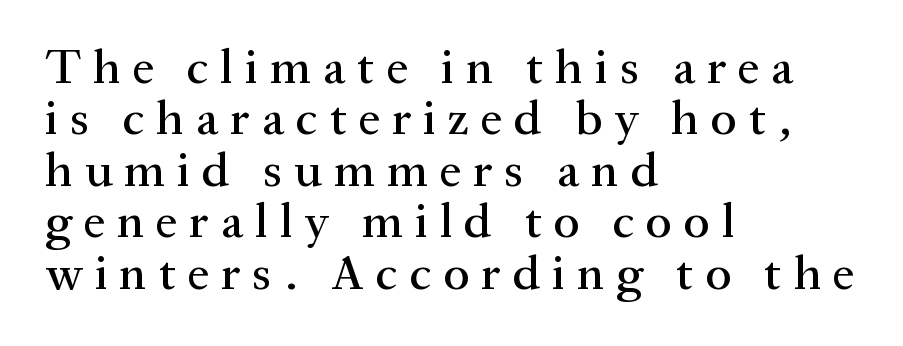
{"serif": "yes", "italic": "no", "width": "normal", "stroke_contrast": "medium", "x_height": "medium", "monospaced": "no", "underline": "no", "align": "left", "line_spacing": "tight", "line_spacing_ratio": 1.05, "letter_spacing": "wide", "letter_spacing_em": 0.24, "glyph_px": 49}
